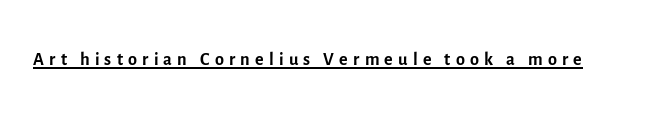
Q: Is the text bold? A: No.
Q: Is the text italic (slanted)? A: No, it is upright.
Q: Is the text underlined? A: Yes.
Q: Is the spacing between letters normal or unusually wide? A: Unusually wide.
